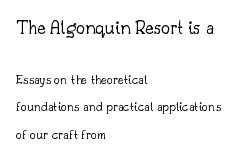
Each word holds together tightly as a unit, with standard inter-letter gaps. Whoever set this chose breathing room over compactness in the vertical rhythm. Is there any slant? The stems are plumb. The designer gave the opening block more size than the closing block.
